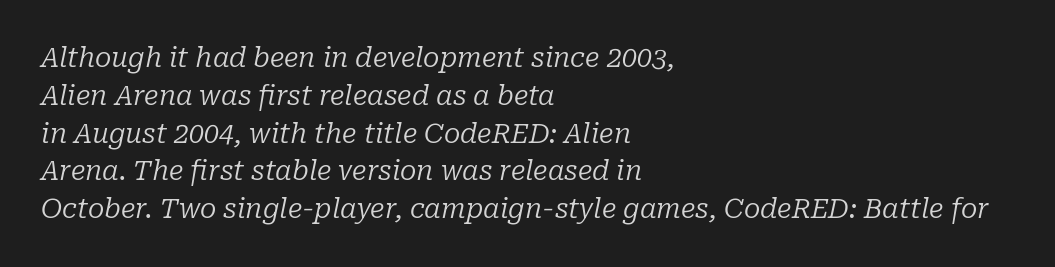
The image shows 27 px text type, italic (leaning right); set left-aligned, normal line spacing (1.4x), normal letter spacing, not underlined.
